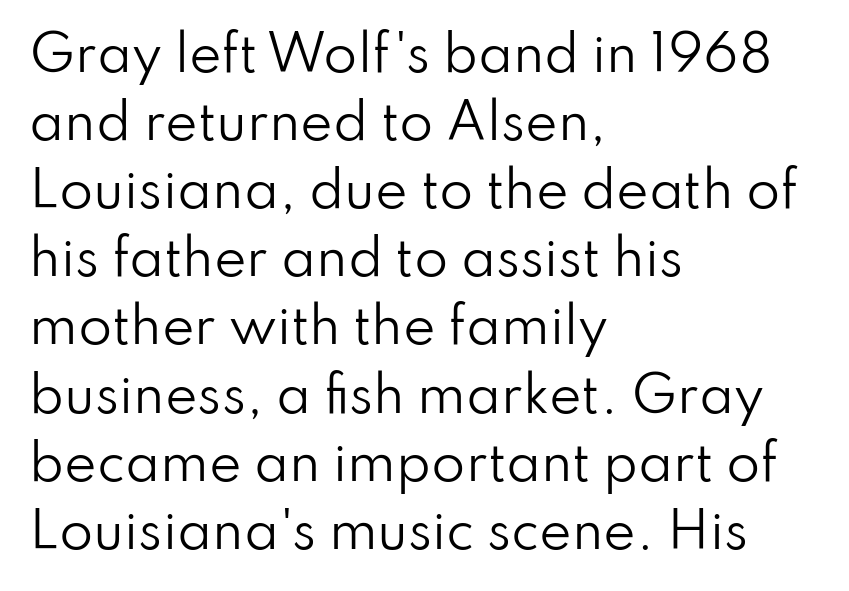
Q: Is the text bold? A: No.
Q: Is the text italic (slanted)? A: No, it is upright.
Q: Is the typeface a serif or a sans-serif typeface? A: Sans-serif.
Q: Is the text underlined? A: No.
Q: How is the paragraph aligned? A: Left-aligned.
Q: Is the spacing between letters normal or unusually wide? A: Normal.
Q: Is the spacing between lines tight, normal or loose? A: Normal.
Q: Width (condensed, normal, or wide)? A: Normal.
Q: Stroke contrast? A: Low.
Q: x-height? A: Small.
Q: Monospaced? A: No.
